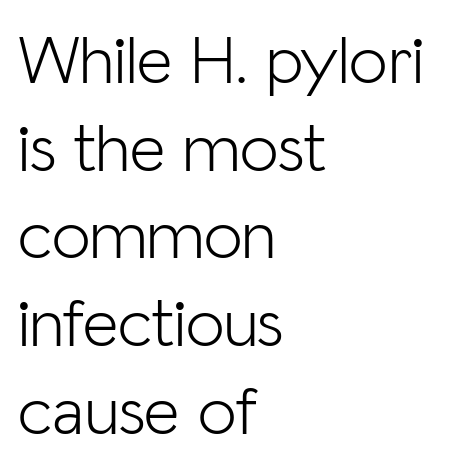
Q: Is the text bold? A: No.
Q: Is the text italic (slanted)? A: No, it is upright.
Q: Is the typeface a serif or a sans-serif typeface? A: Sans-serif.
Q: Is the text underlined? A: No.
Q: How is the paragraph aligned? A: Left-aligned.
Q: Is the spacing between letters normal or unusually wide? A: Normal.
Q: Is the spacing between lines tight, normal or loose? A: Normal.
Q: Width (condensed, normal, or wide)? A: Normal.
Q: Stroke contrast? A: Low.
Q: x-height? A: Medium.
Q: Monospaced? A: No.
